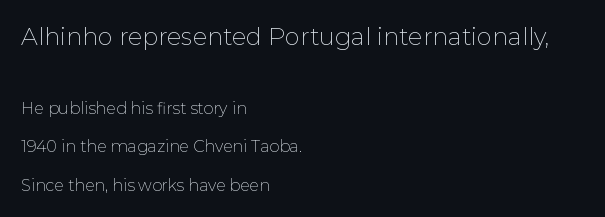
Is this a heavy cut? Hardly; it is regular or lighter. A bare baseline throughout the passage. The lettering stays uniformly vertical, giving the passage a roman look. Does the bottom block carry the larger type? No, the top block does.
